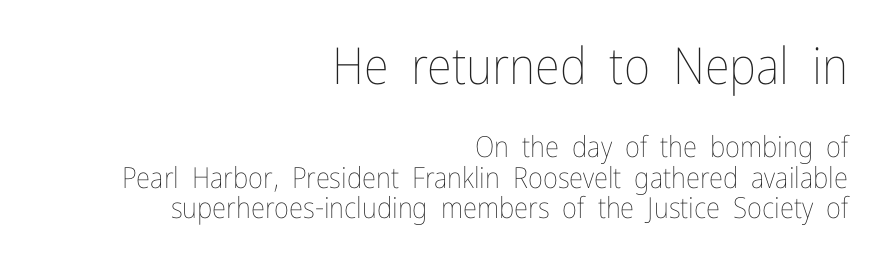
{"italic": "no", "bold": "no", "weight": "thin", "width": "condensed", "stroke_contrast": "low", "x_height": "medium", "monospaced": "no", "underline": "no", "align": "right", "line_spacing": "tight", "line_spacing_ratio": 1.06, "letter_spacing": "normal", "letter_spacing_em": 0.0, "larger_block": "first", "size_ratio": 1.76, "glyph_px": 51}
